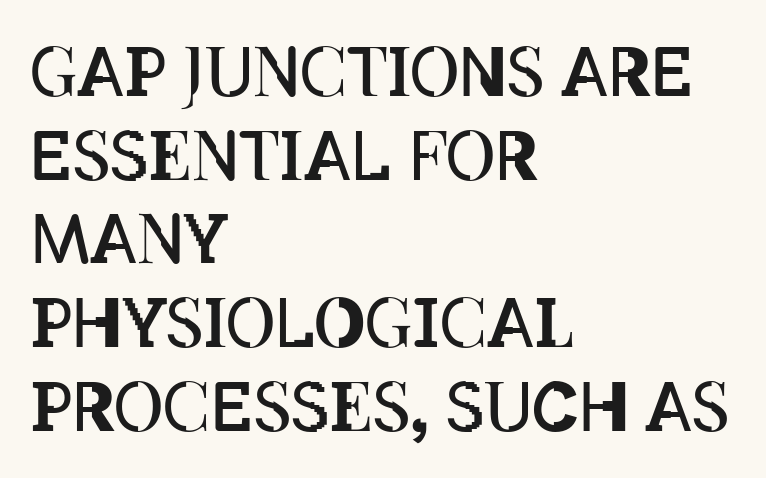
Q: Is the text bold? A: No.
Q: Is the text italic (slanted)? A: No, it is upright.
Q: Is the text underlined? A: No.
Q: How is the paragraph aligned? A: Left-aligned.
Q: Is the spacing between letters normal or unusually wide? A: Normal.
Q: Width (condensed, normal, or wide)? A: Condensed.
Q: Stroke contrast? A: Low.
Q: x-height? A: Large.
Q: Monospaced? A: No.
